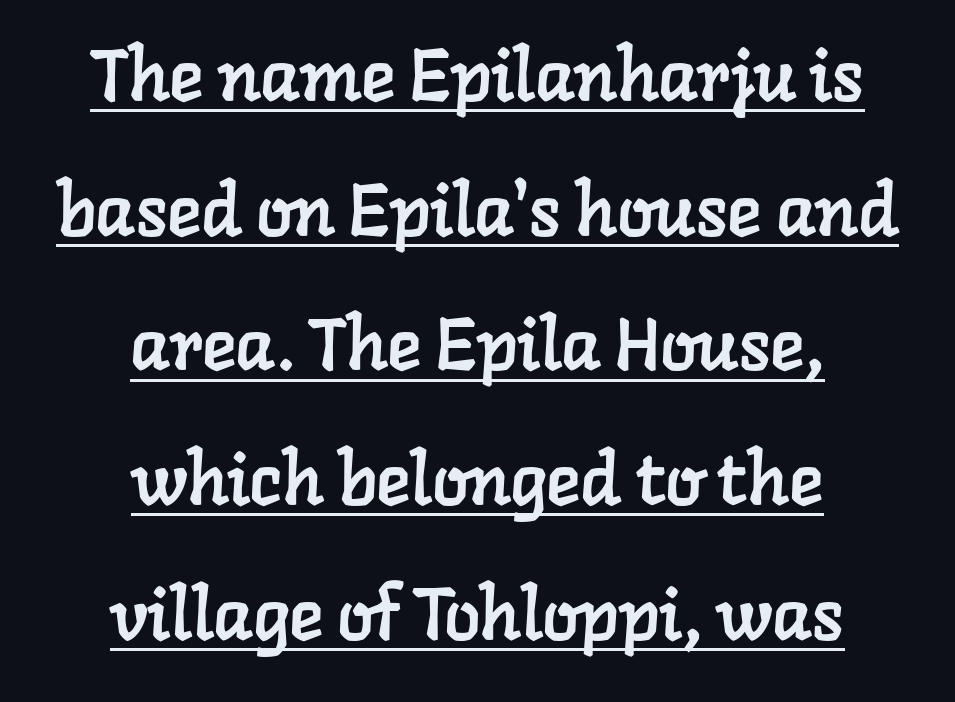
The image shows 72 px serif type; set centered, line spacing 1.87x, normal letter spacing, underlined; low stroke contrast and a medium x-height.
